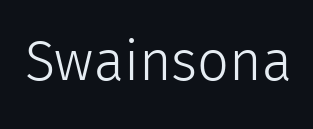
Q: Is the text bold? A: No.
Q: Is the text italic (slanted)? A: No, it is upright.
Q: Is the typeface a serif or a sans-serif typeface? A: Sans-serif.
Q: Is the text underlined? A: No.
Q: Is the spacing between letters normal or unusually wide? A: Normal.
Q: Width (condensed, normal, or wide)? A: Normal.
Q: x-height? A: Medium.
Q: Monospaced? A: No.
